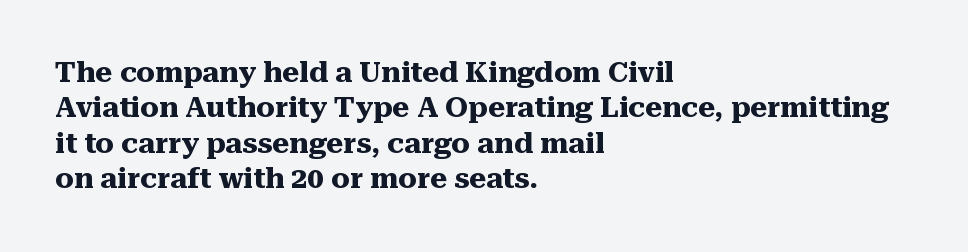
These lines keep a tight, regular rhythm from letter to letter. Pretty heavy lettering here — definitely bold. A classic flush-left, rag-right setting is used for this passage. Decoration check: the copy has no underline. Is this a fixed-width face? No — the glyphs have proportional, varying widths. The font family rendered here belongs to the serif group.
